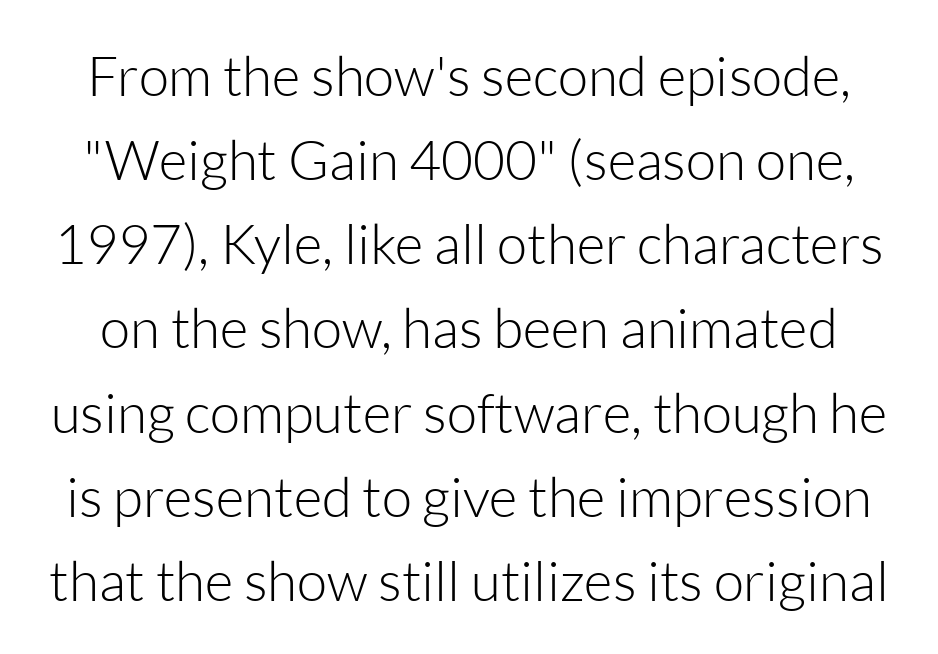
Q: Is the text bold? A: No.
Q: Is the text italic (slanted)? A: No, it is upright.
Q: Is the typeface a serif or a sans-serif typeface? A: Sans-serif.
Q: Is the text underlined? A: No.
Q: Is the spacing between letters normal or unusually wide? A: Normal.
Q: Is the spacing between lines tight, normal or loose? A: Normal.
Q: Width (condensed, normal, or wide)? A: Normal.
Q: Stroke contrast? A: Low.
Q: x-height? A: Medium.
Q: Monospaced? A: No.
